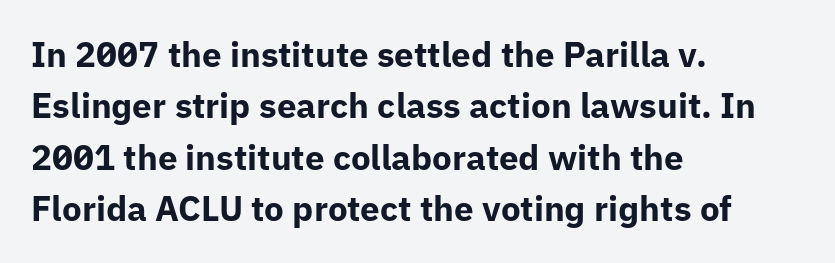
The image shows 35 px bold sans-serif type, upright; set left-aligned, normal line spacing (1.47x), normal letter spacing, not underlined; low stroke contrast and a medium x-height.
